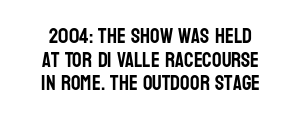
The image shows 21 px text type, upright; set centered, tight line spacing (1.13x), normal letter spacing, not underlined.
